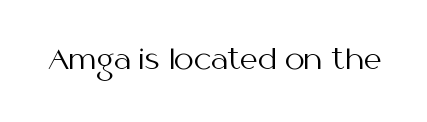
Q: Is the text bold? A: No.
Q: Is the text italic (slanted)? A: No, it is upright.
Q: Is the typeface a serif or a sans-serif typeface? A: Sans-serif.
Q: Is the text underlined? A: No.
Q: Is the spacing between letters normal or unusually wide? A: Normal.
Q: Width (condensed, normal, or wide)? A: Normal.
Q: Stroke contrast? A: Medium.
Q: x-height? A: Medium.
Q: Monospaced? A: No.
